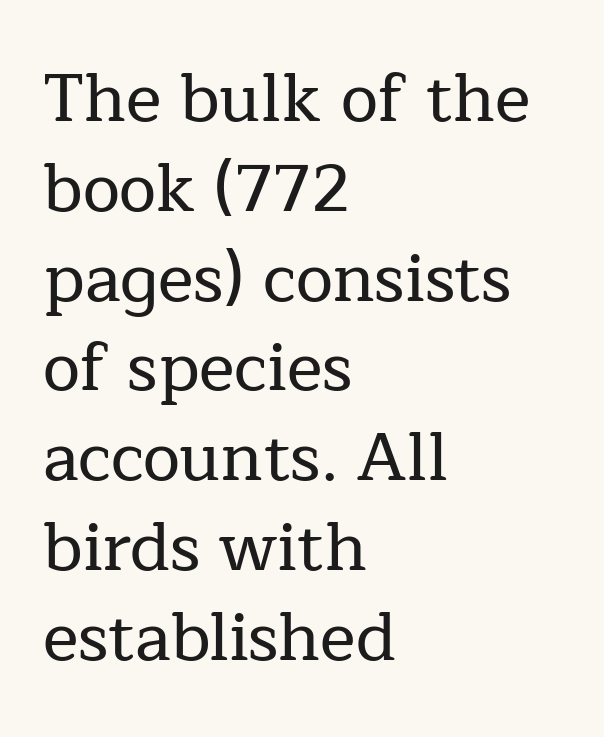
{"serif": "yes", "italic": "no", "width": "normal", "stroke_contrast": "low", "x_height": "medium", "monospaced": "no", "underline": "no", "align": "left", "line_spacing": "normal", "line_spacing_ratio": 1.34, "letter_spacing": "normal", "letter_spacing_em": 0.0, "glyph_px": 67}
